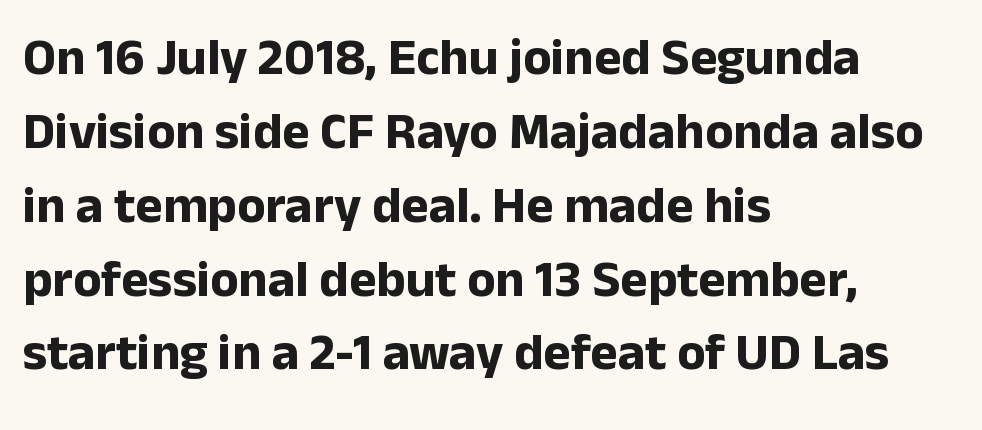
Q: Is the text bold? A: Yes.
Q: Is the text italic (slanted)? A: No, it is upright.
Q: Is the typeface a serif or a sans-serif typeface? A: Sans-serif.
Q: Is the text underlined? A: No.
Q: How is the paragraph aligned? A: Left-aligned.
Q: Is the spacing between letters normal or unusually wide? A: Normal.
Q: Is the spacing between lines tight, normal or loose? A: Normal.
Q: Width (condensed, normal, or wide)? A: Normal.
Q: Stroke contrast? A: Low.
Q: x-height? A: Medium.
Q: Monospaced? A: No.
